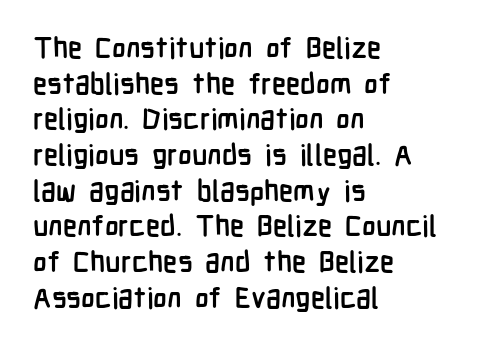
Q: Is the text bold? A: Yes.
Q: Is the text italic (slanted)? A: No, it is upright.
Q: Is the typeface a serif or a sans-serif typeface? A: Sans-serif.
Q: Is the text underlined? A: No.
Q: How is the paragraph aligned? A: Left-aligned.
Q: Is the spacing between letters normal or unusually wide? A: Normal.
Q: Width (condensed, normal, or wide)? A: Condensed.
Q: Stroke contrast? A: Low.
Q: x-height? A: Medium.
Q: Monospaced? A: No.
